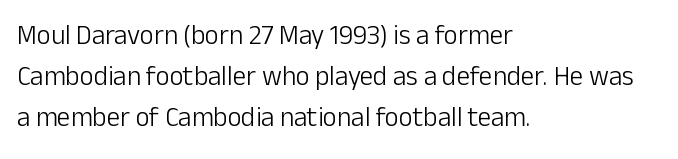
On a weight scale, this lands at 450 or below. The passage shown has conventional tracking throughout. A normal amount of white space separates one row of letters from the next. The rag falls on the right side of this text block.
